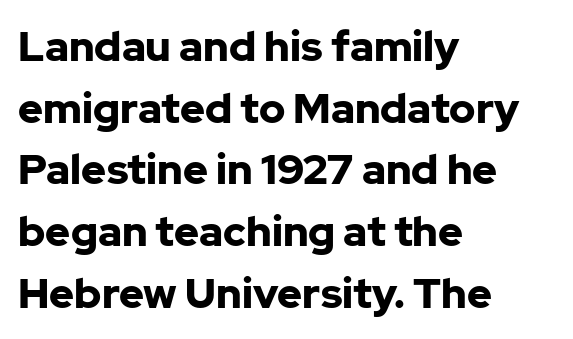
{"serif": "no", "italic": "no", "bold": "yes", "weight": "bold", "width": "normal", "stroke_contrast": "low", "x_height": "medium", "monospaced": "no", "underline": "no", "align": "left", "line_spacing": "normal", "line_spacing_ratio": 1.47, "letter_spacing": "normal", "letter_spacing_em": 0.0, "glyph_px": 42}
